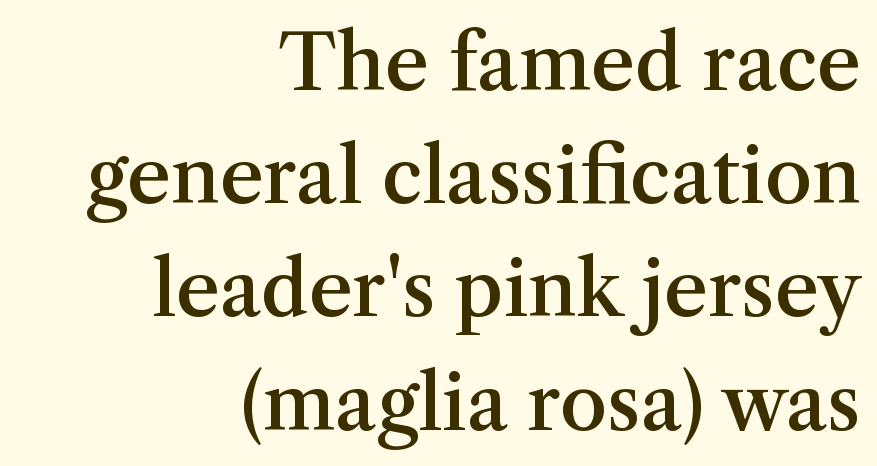
The glyphs have the mass of a demibold cut, below bold. Italic: no, the glyphs are upright roman. The font family rendered here belongs to the serif group. The strip under each line holds only bare page.
